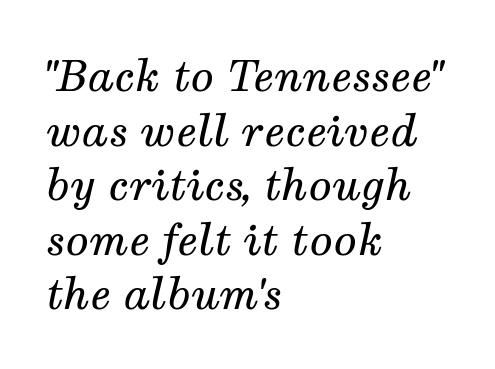
The image shows 43 px regular-weight serif type, italic (leaning right); set left-aligned, normal line spacing (1.27x), normal letter spacing, not underlined; medium stroke contrast and a medium x-height.
